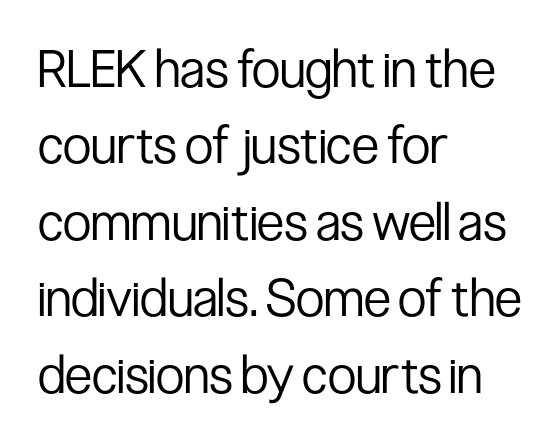
The setting favours the left margin, as ordinary paragraphs usually do. What kind of face is this? One without serifs — a sans. Think of a printed novel: that variable character pitch is what you see here. Is the stroke heavy? The answer is a plain regular-or-lighter. Words float on clear page, feet unadorned.
